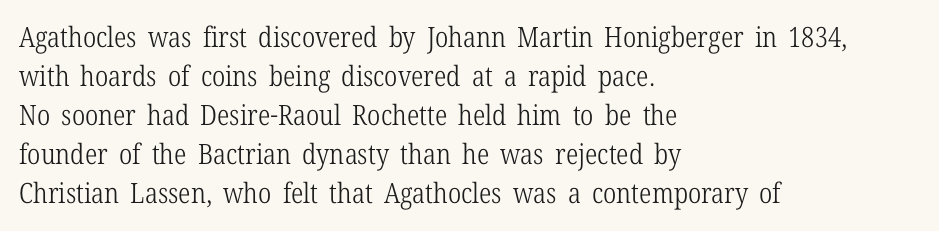
{"serif": "yes", "italic": "no", "bold": "no", "weight": "light", "width": "condensed", "stroke_contrast": "low", "x_height": "medium", "monospaced": "no", "underline": "no", "align": "left", "line_spacing": "normal", "line_spacing_ratio": 1.39, "letter_spacing": "normal", "letter_spacing_em": 0.0, "glyph_px": 28}
